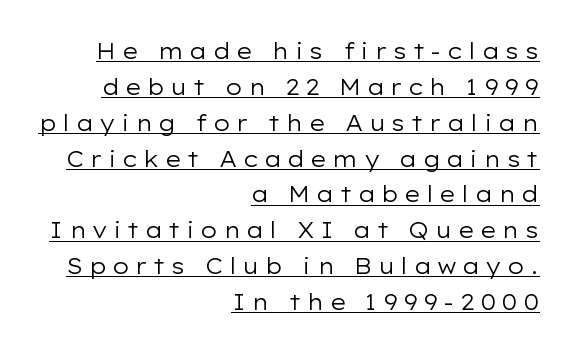
Baseline-to-baseline distance is the conventional proportion of letter height. Right-aligned paragraph, ragged on the left. The letters look calm and open, with moderate or lighter stems. Tracking here is generous; glyphs stand well apart from one another.
